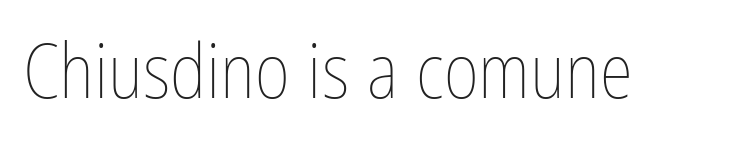
Q: Is the text bold? A: No.
Q: Is the text italic (slanted)? A: No, it is upright.
Q: Is the text underlined? A: No.
Q: Is the spacing between letters normal or unusually wide? A: Normal.
Q: Width (condensed, normal, or wide)? A: Condensed.
Q: Stroke contrast? A: Low.
Q: x-height? A: Medium.
Q: Monospaced? A: No.
